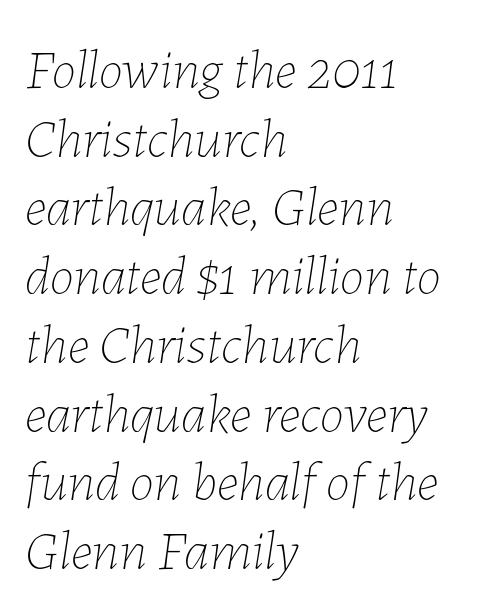
Q: Is the text bold? A: No.
Q: Is the text italic (slanted)? A: Yes, it leans right by about 7 degrees.
Q: Is the text underlined? A: No.
Q: How is the paragraph aligned? A: Left-aligned.
Q: Is the spacing between letters normal or unusually wide? A: Normal.
Q: Is the spacing between lines tight, normal or loose? A: Normal.
Q: Width (condensed, normal, or wide)? A: Normal.
Q: Stroke contrast? A: Low.
Q: x-height? A: Medium.
Q: Monospaced? A: No.
